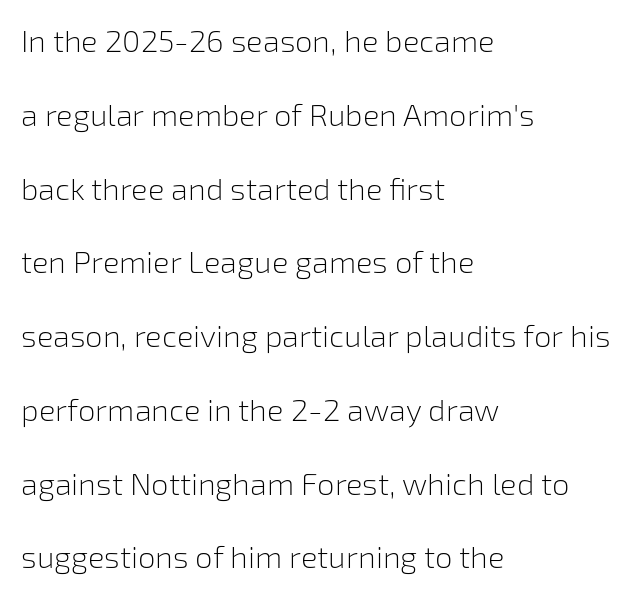
The rendering shows plain stroke endings on the letterforms — a sans-serif design. Note the varied advance widths — an 'i' is clearly narrower than an 'm'. This block would shrink considerably if given ordinary leading; it's expanded now. Anything drawn beneath the words? Only blank space.
